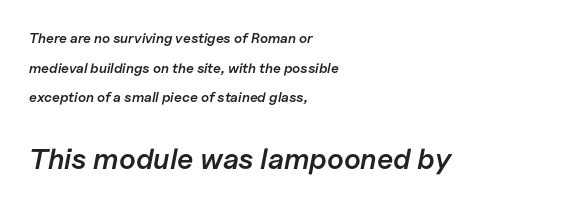
The more generous point size was reserved for the lower chunk. Character widths vary here, with narrow letters taking less room than wide ones. Slanted lettering throughout. Notice the wide empty band between every row — that's loose leading. Honestly, the letter spacing is just normal — you wouldn't notice it. Nobody drew a line under any word here.
